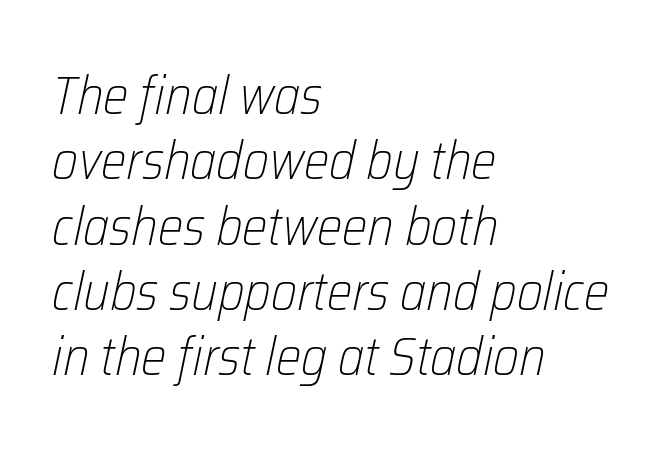
{"italic": "yes", "lean": "right", "slant_degrees": 12, "bold": "no", "weight": "light", "width": "condensed", "stroke_contrast": "low", "x_height": "medium", "monospaced": "no", "underline": "no", "align": "left", "line_spacing_ratio": 1.21, "letter_spacing": "normal", "letter_spacing_em": 0.0, "glyph_px": 54}
